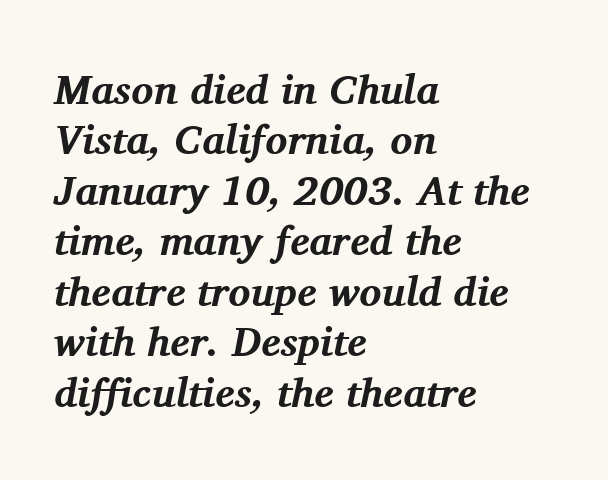
{"serif": "yes", "italic": "yes", "lean": "right", "slant_degrees": 11, "bold": "yes", "weight": "bold", "width": "normal", "stroke_contrast": "medium", "x_height": "medium", "monospaced": "no", "underline": "no", "align": "left", "line_spacing_ratio": 1.23, "letter_spacing": "normal", "letter_spacing_em": 0.0, "glyph_px": 41}
